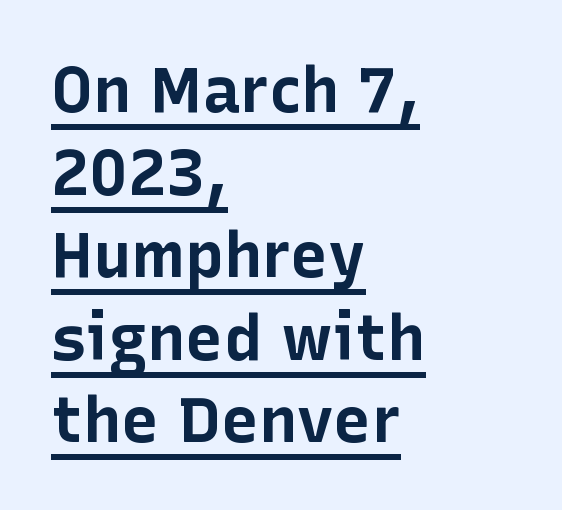
{"serif": "no", "italic": "no", "bold": "yes", "weight": "bold", "width": "normal", "stroke_contrast": "low", "x_height": "medium", "monospaced": "no", "underline": "yes", "align": "left", "line_spacing": "normal", "line_spacing_ratio": 1.29, "letter_spacing": "normal", "letter_spacing_em": 0.0, "glyph_px": 64}
